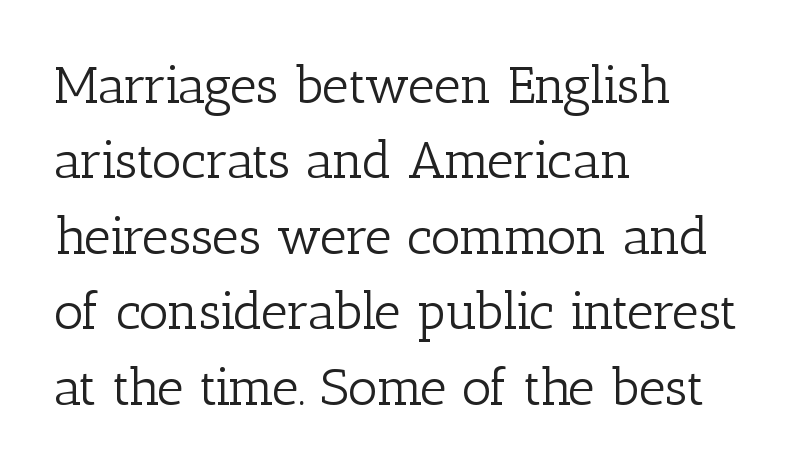
{"serif": "yes", "italic": "no", "bold": "no", "weight": "light", "width": "normal", "stroke_contrast": "low", "x_height": "medium", "monospaced": "no", "underline": "no", "align": "left", "line_spacing": "normal", "line_spacing_ratio": 1.45, "letter_spacing": "normal", "letter_spacing_em": 0.0, "glyph_px": 52}
